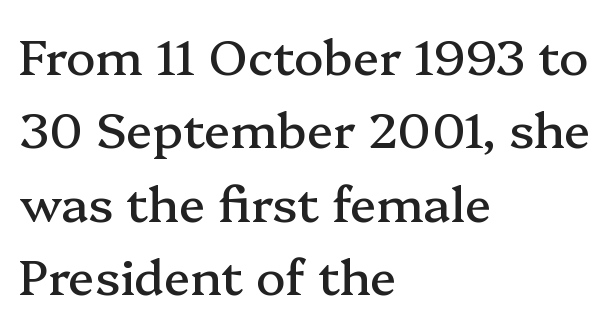
The image shows 49 px serif type, upright; set left-aligned, normal line spacing (1.5x), normal letter spacing, not underlined; medium stroke contrast and a medium x-height.
